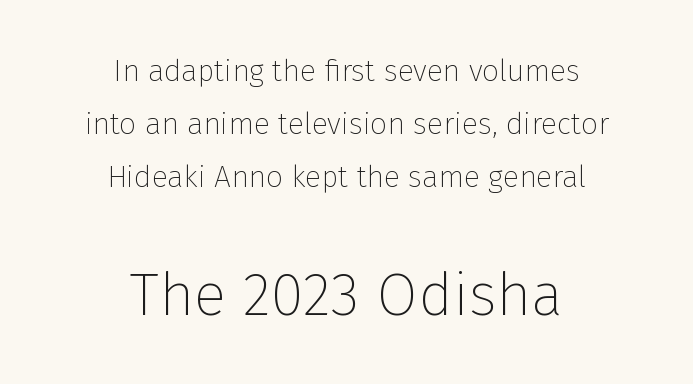
The image shows 60 px thin sans-serif type, upright; set centered, line spacing 1.76x, normal letter spacing, not underlined; the second (bottom) block is 2.0x larger; low stroke contrast and a medium x-height.
